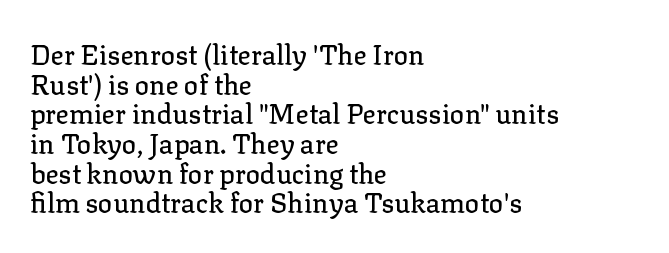
{"italic": "no", "underline": "no", "align": "left", "line_spacing": "tight", "line_spacing_ratio": 1.1, "letter_spacing": "normal", "letter_spacing_em": 0.0, "glyph_px": 27}
